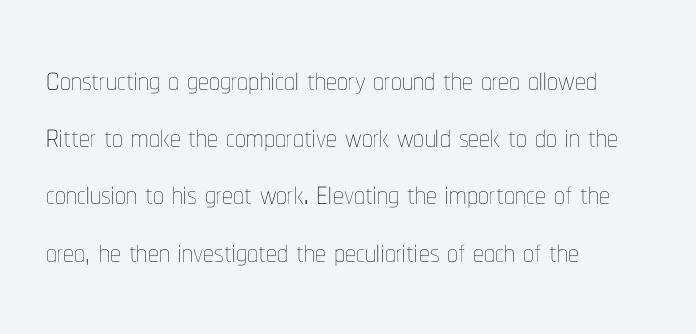
{"italic": "no", "bold": "no", "weight": "thin", "width": "condensed", "stroke_contrast": "low", "x_height": "medium", "monospaced": "no", "underline": "no", "align": "left", "line_spacing": "normal", "line_spacing_ratio": 1.33, "letter_spacing": "normal", "letter_spacing_em": 0.0, "glyph_px": 43}
